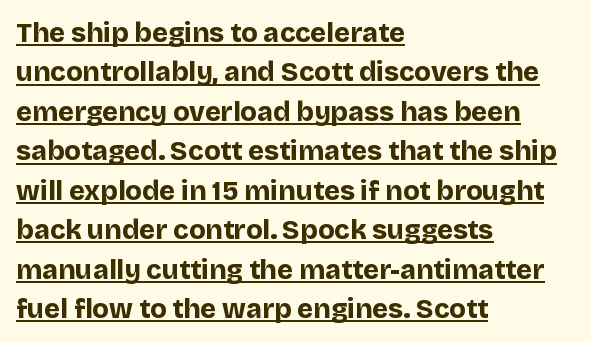
{"italic": "no", "bold": "yes", "underline": "yes", "align": "left", "line_spacing": "normal", "line_spacing_ratio": 1.46, "letter_spacing": "normal", "letter_spacing_em": 0.0, "glyph_px": 27}
